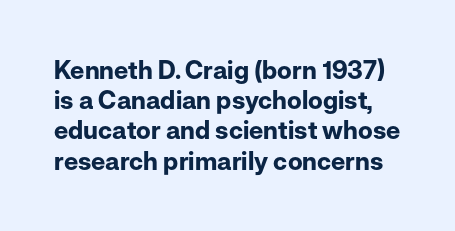
A dark, heavy texture on the line: the type is bold. Every character sits straight up, as roman type does. This rendering features lettering with no underline. Inter-character spacing is left at the font's built-in metrics.
